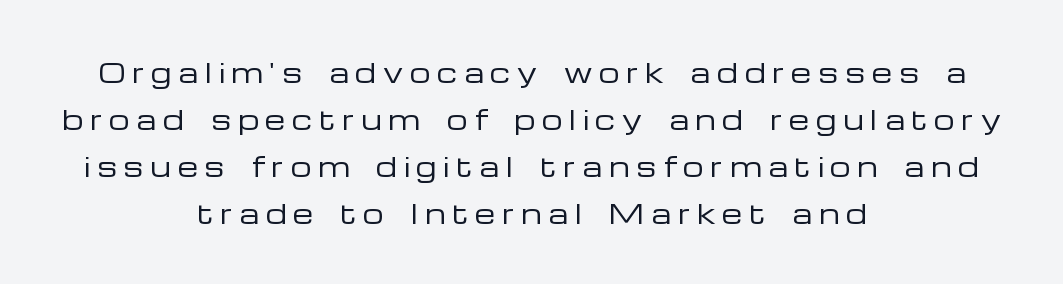
{"italic": "no", "bold": "no", "underline": "no", "align": "center", "line_spacing_ratio": 1.81, "letter_spacing": "wide", "letter_spacing_em": 0.26, "glyph_px": 26}
